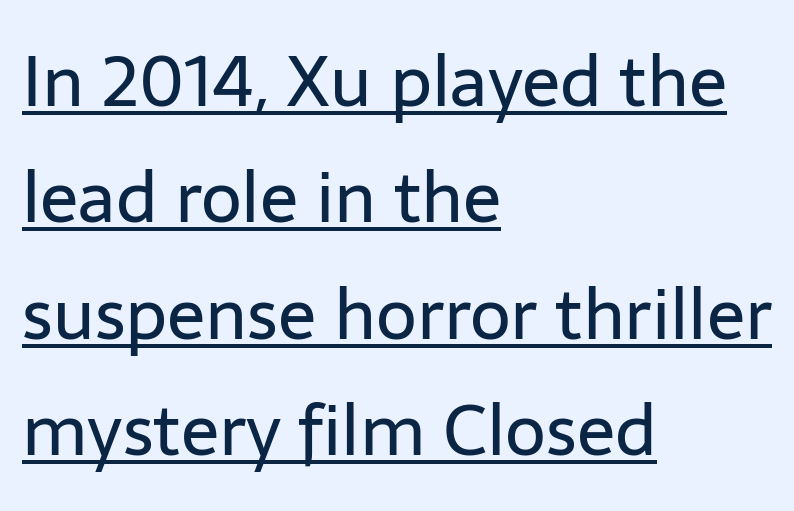
The image shows 71 px regular-weight sans-serif type, upright; set left-aligned, normal line spacing (1.64x), normal letter spacing, underlined; low stroke contrast and a medium x-height.
